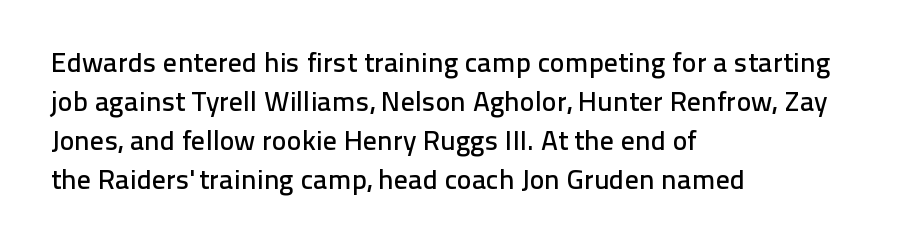
The specimen omits any rule beneath the text block's lines. The letters advance in unequal steps, a hallmark of proportional type. Between one letter and the next there's only the usual sliver of space. This is sans-serif lettering, the kind often seen on screens and signage. Horizontally, the lines are justified to the leading edge only. Posture: vertical.
